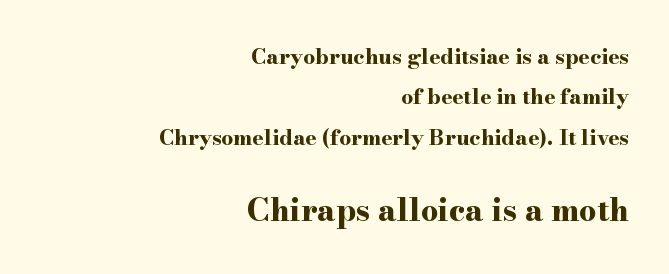
Q: Is the text bold? A: Yes.
Q: Is the text italic (slanted)? A: No, it is upright.
Q: Is the typeface a serif or a sans-serif typeface? A: Serif.
Q: Is the text underlined? A: No.
Q: How is the paragraph aligned? A: Right-aligned.
Q: Is the spacing between letters normal or unusually wide? A: Normal.
Q: Is the spacing between lines tight, normal or loose? A: Loose.
Q: Which block of text is set in a larger size, the first (top) or the second (bottom)? A: The second (bottom) one.
Q: Width (condensed, normal, or wide)? A: Wide.
Q: Stroke contrast? A: High.
Q: x-height? A: Small.
Q: Monospaced? A: No.
